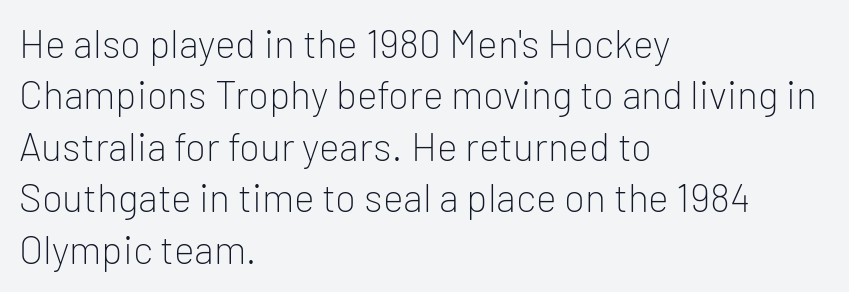
{"serif": "no", "italic": "no", "bold": "no", "weight": "light", "width": "normal", "stroke_contrast": "low", "x_height": "medium", "monospaced": "no", "underline": "no", "align": "left", "line_spacing": "normal", "line_spacing_ratio": 1.32, "letter_spacing": "normal", "letter_spacing_em": 0.0, "glyph_px": 39}
